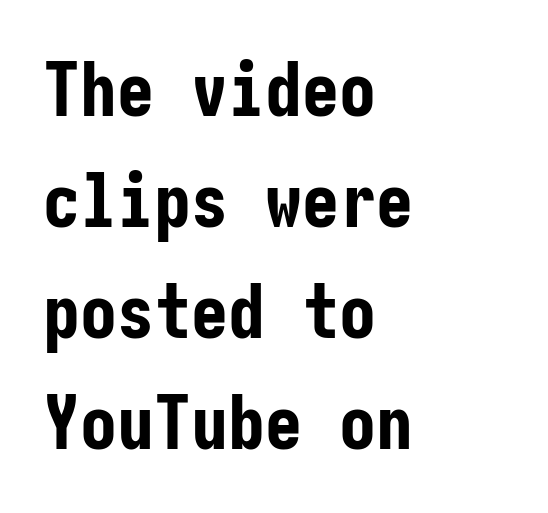
{"serif": "no", "italic": "no", "bold": "yes", "weight": "bold", "width": "condensed", "stroke_contrast": "low", "x_height": "medium", "underline": "no", "align": "left", "line_spacing": "normal", "line_spacing_ratio": 1.5, "letter_spacing": "normal", "letter_spacing_em": 0.0, "glyph_px": 74}
